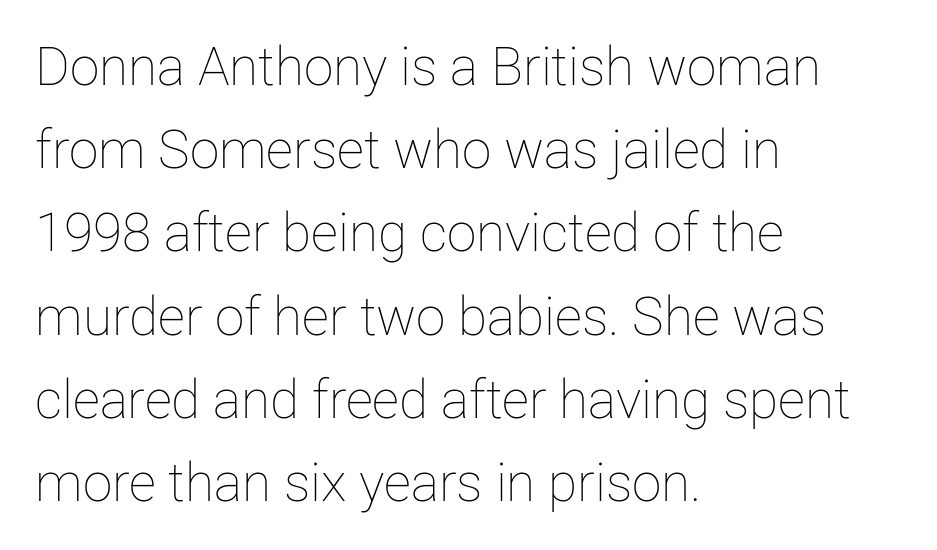
Q: Is the text bold? A: No.
Q: Is the text italic (slanted)? A: No, it is upright.
Q: Is the text underlined? A: No.
Q: How is the paragraph aligned? A: Left-aligned.
Q: Is the spacing between letters normal or unusually wide? A: Normal.
Q: Is the spacing between lines tight, normal or loose? A: Normal.
Q: Width (condensed, normal, or wide)? A: Normal.
Q: Stroke contrast? A: Low.
Q: x-height? A: Medium.
Q: Monospaced? A: No.
